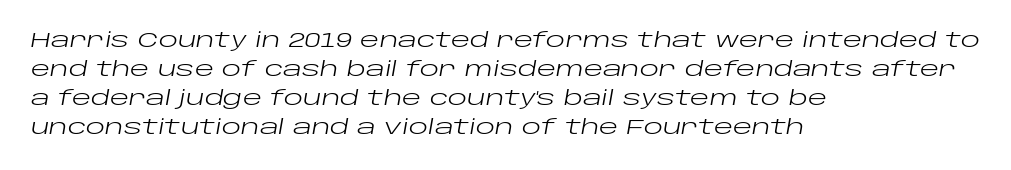
{"italic": "yes", "lean": "right", "slant_degrees": 10, "bold": "no", "underline": "no", "align": "left", "line_spacing": "normal", "line_spacing_ratio": 1.45, "letter_spacing": "normal", "letter_spacing_em": 0.0, "glyph_px": 20}
